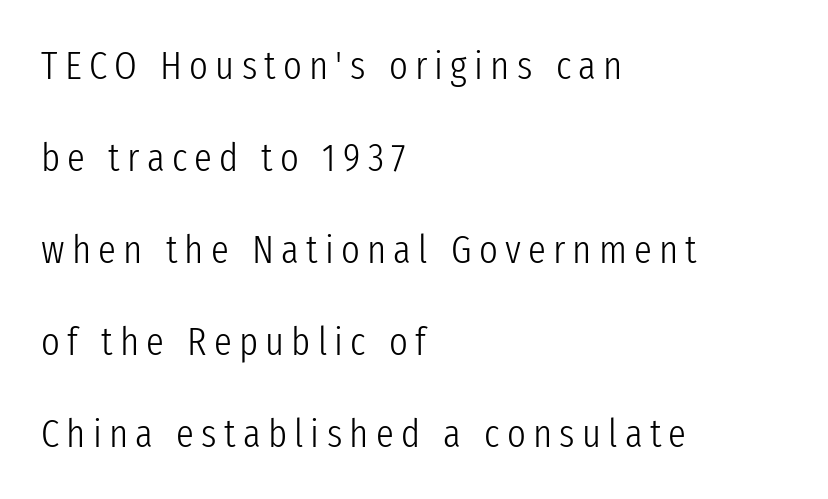
{"serif": "no", "italic": "no", "bold": "no", "weight": "light", "width": "condensed", "stroke_contrast": "low", "x_height": "medium", "monospaced": "no", "underline": "no", "align": "left", "line_spacing": "loose", "line_spacing_ratio": 2.3, "glyph_px": 40}
